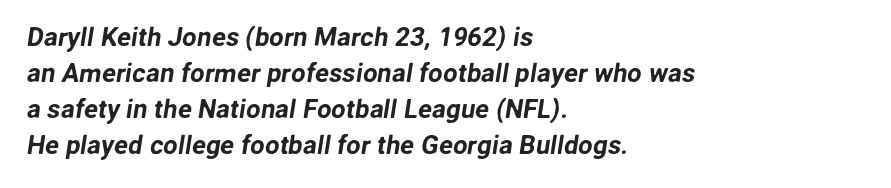
Visually the block forms a straight wall on the left and a jagged coastline on the right. These lines sit exactly where default settings would place them. This rendering leaves character spacing at its baseline value. Decoration check: the copy has no underline.
